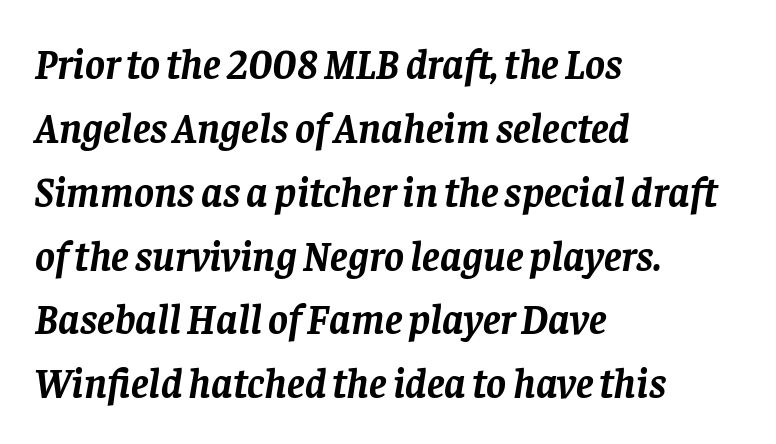
Serif or sans? Serif — the stroke terminals have little feet. This sample uses plain, unmodified letter spacing. This sample uses an oblique cut, with every glyph tilted off the vertical. Descender tails drop into unmarked territory. This sample has the flowing, uneven cadence of proportional lettering. The glyphs have the mass of a bold cut.
